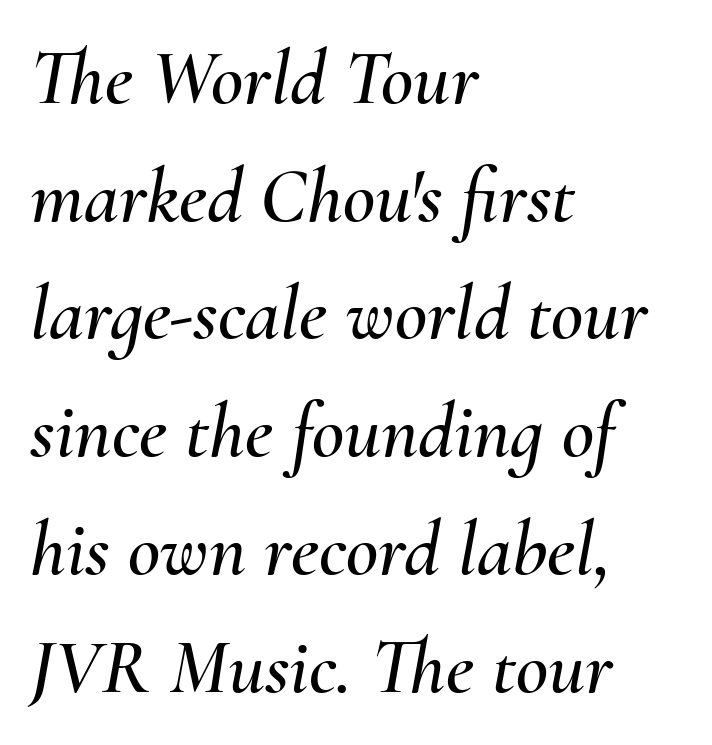
Q: Is the text italic (slanted)? A: Yes, it leans right by about 10 degrees.
Q: Is the text underlined? A: No.
Q: How is the paragraph aligned? A: Left-aligned.
Q: Is the spacing between letters normal or unusually wide? A: Normal.
Q: Is the spacing between lines tight, normal or loose? A: Normal.
Q: Width (condensed, normal, or wide)? A: Normal.
Q: Stroke contrast? A: Medium.
Q: x-height? A: Small.
Q: Monospaced? A: No.
